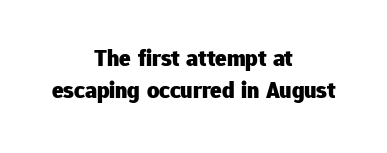
The designer left line spacing at the default. Quick note: not italic, upright. Type without underlining. The characters look thick and weighty, a clear bold.
